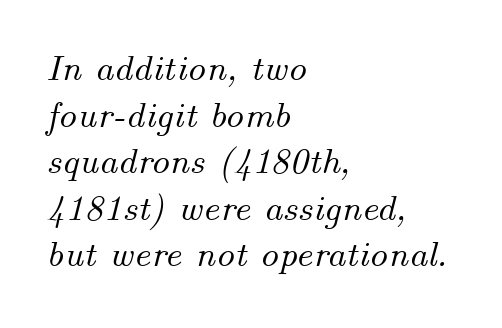
{"italic": "yes", "lean": "right", "slant_degrees": 14, "width": "normal", "stroke_contrast": "medium", "x_height": "small", "monospaced": "no", "underline": "no", "align": "left", "line_spacing": "normal", "line_spacing_ratio": 1.26, "letter_spacing": "normal", "letter_spacing_em": 0.0, "glyph_px": 37}
